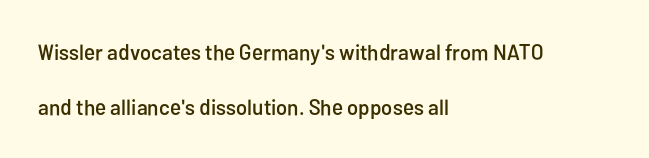
The image shows 22 px text type, upright; set left-aligned, loose line spacing (2.49x), normal letter spacing, not underlined.
